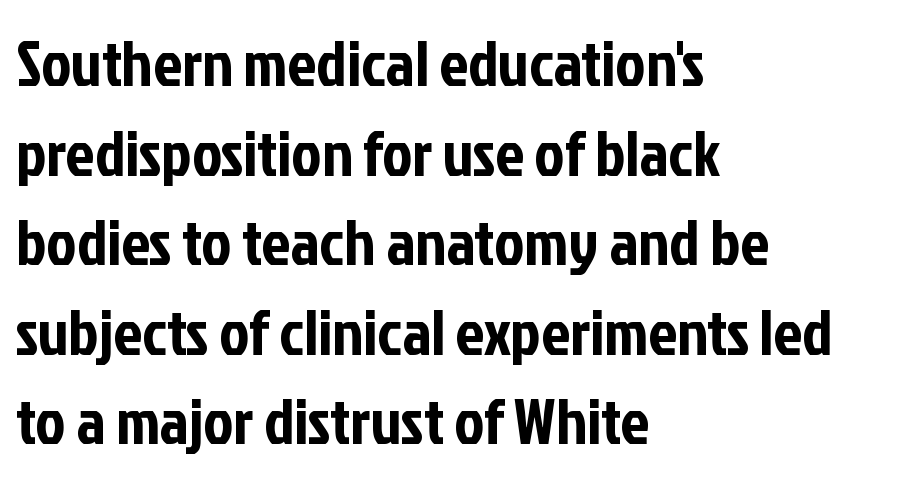
The image shows 64 px condensed sans-serif type, upright; set left-aligned, normal line spacing (1.4x), normal letter spacing, not underlined; low stroke contrast and a medium x-height.
